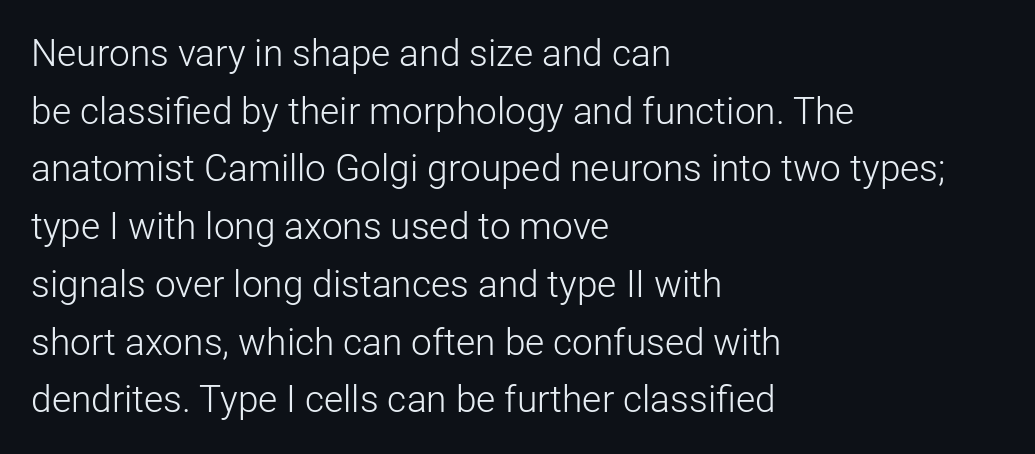
The image shows 37 px light sans-serif type, upright; set left-aligned, normal line spacing (1.56x), normal letter spacing, not underlined; low stroke contrast and a medium x-height.
